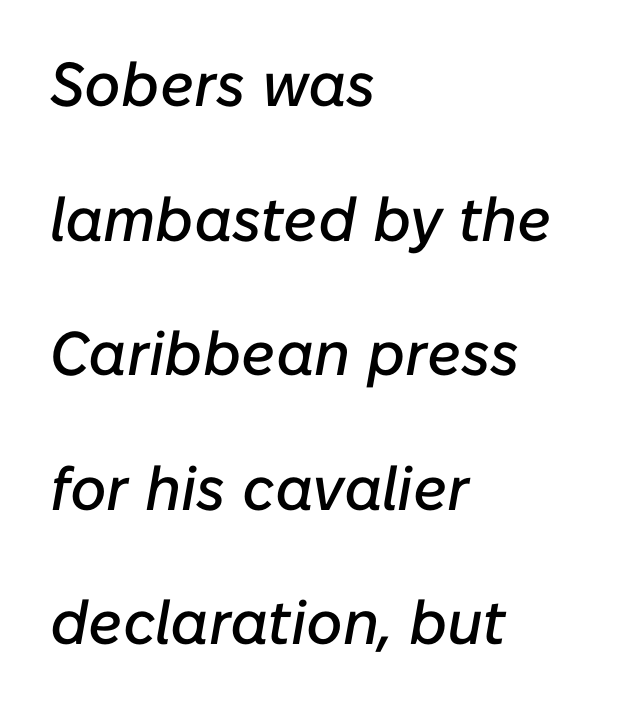
The image shows 62 px text type, italic (leaning right); set left-aligned, loose line spacing (2.17x), normal letter spacing, not underlined; low stroke contrast and a medium x-height.
